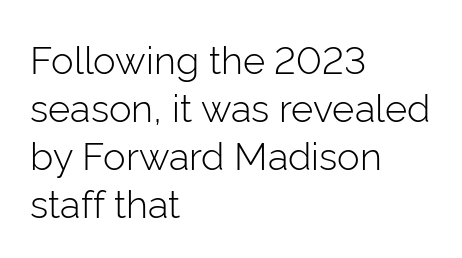
Q: Is the text bold? A: No.
Q: Is the text italic (slanted)? A: No, it is upright.
Q: Is the typeface a serif or a sans-serif typeface? A: Sans-serif.
Q: Is the text underlined? A: No.
Q: How is the paragraph aligned? A: Left-aligned.
Q: Is the spacing between letters normal or unusually wide? A: Normal.
Q: Is the spacing between lines tight, normal or loose? A: Normal.
Q: Width (condensed, normal, or wide)? A: Normal.
Q: Stroke contrast? A: Low.
Q: x-height? A: Medium.
Q: Monospaced? A: No.
